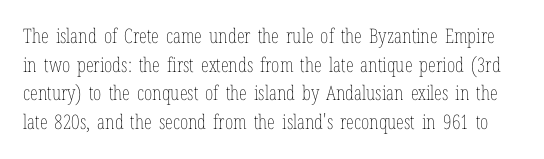
The letters look calm and open, with moderate or lighter stems. The line texture is even and compact thanks to regular tracking. Anything drawn beneath the words? Only blank space. Reading down the column, the eye jumps a familiar distance to each next line.
